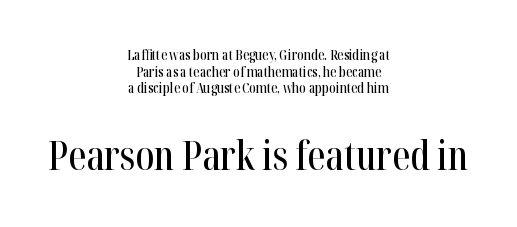
Underlining? Definitely not there. Examine the stroke ends and you'll spot serifs. The lines are quadded center. Here the designer chose a conventional face with non-uniform glyph widths.
